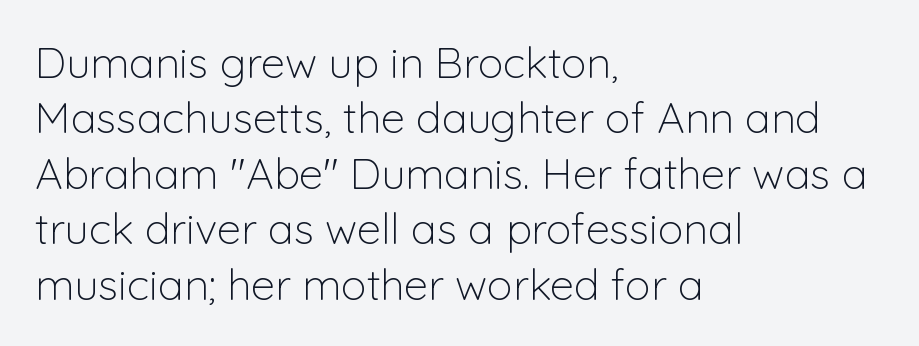
The image shows 43 px light sans-serif type, upright; set left-aligned, normal line spacing (1.29x), normal letter spacing, not underlined; low stroke contrast and a medium x-height.
